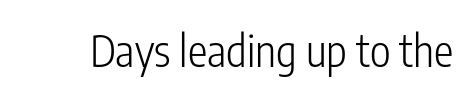
Q: Is the text bold? A: No.
Q: Is the text italic (slanted)? A: No, it is upright.
Q: Is the typeface a serif or a sans-serif typeface? A: Sans-serif.
Q: Is the text underlined? A: No.
Q: Is the spacing between letters normal or unusually wide? A: Normal.
Q: Width (condensed, normal, or wide)? A: Condensed.
Q: Stroke contrast? A: Low.
Q: x-height? A: Medium.
Q: Monospaced? A: No.
